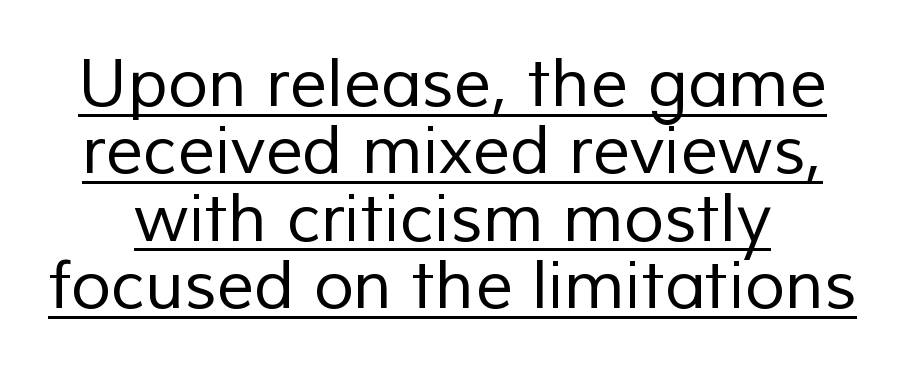
Q: Is the text bold? A: No.
Q: Is the typeface a serif or a sans-serif typeface? A: Sans-serif.
Q: Is the text underlined? A: Yes.
Q: Is the spacing between letters normal or unusually wide? A: Normal.
Q: Is the spacing between lines tight, normal or loose? A: Tight.
Q: Width (condensed, normal, or wide)? A: Normal.
Q: Stroke contrast? A: Low.
Q: x-height? A: Medium.
Q: Monospaced? A: No.
